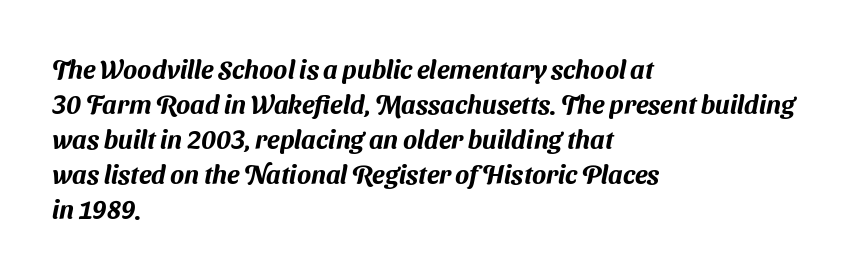
A classic flush-left, rag-right setting is used for this passage. Each word holds together tightly as a unit, with standard inter-letter gaps. The block of text has a typical density, with ordinary space between rows. A clean baseline with only descenders dipping below it.
